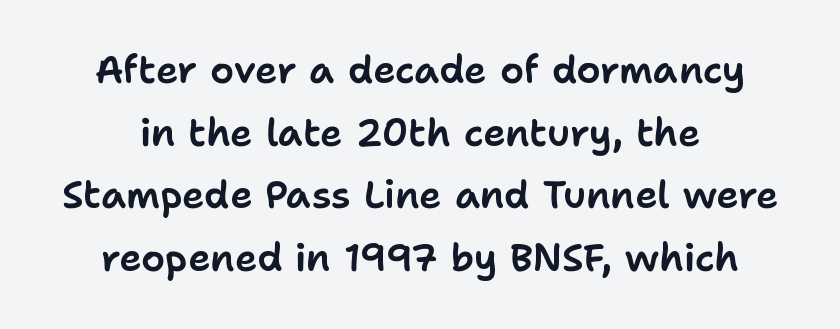
{"serif": "no", "italic": "no", "width": "normal", "stroke_contrast": "low", "x_height": "medium", "monospaced": "no", "underline": "no", "align": "center", "line_spacing": "normal", "line_spacing_ratio": 1.65, "letter_spacing": "normal", "letter_spacing_em": 0.0, "glyph_px": 38}
